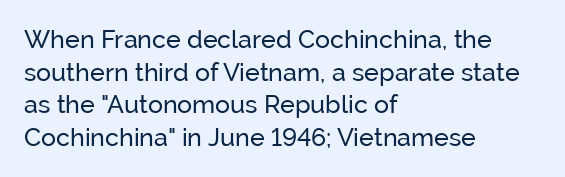
{"italic": "no", "bold": "no", "underline": "no", "align": "left", "line_spacing": "normal", "line_spacing_ratio": 1.31, "letter_spacing": "normal", "letter_spacing_em": 0.0, "glyph_px": 25}
